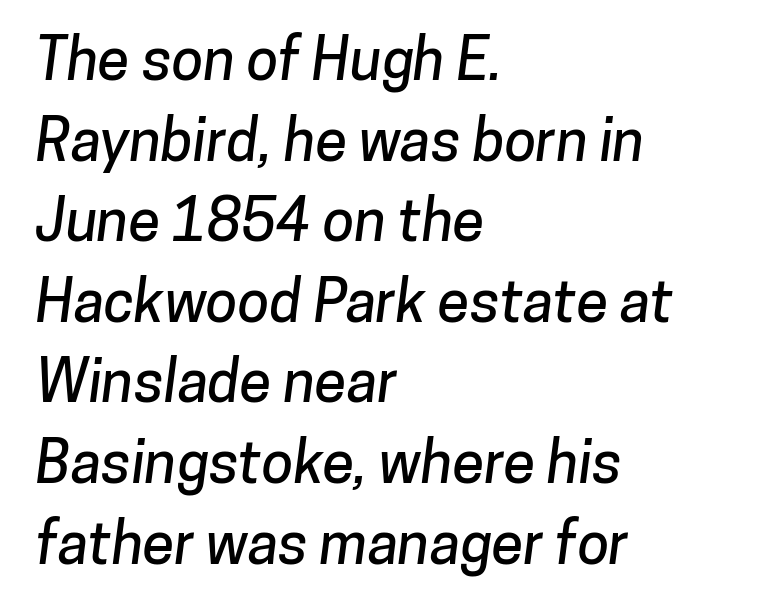
The image shows 58 px sans-serif type; set left-aligned, normal line spacing (1.39x), normal letter spacing, not underlined; low stroke contrast and a medium x-height.
